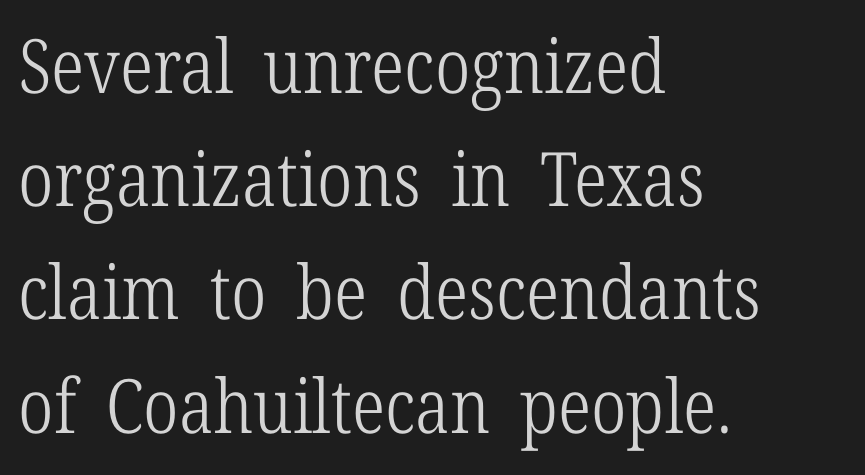
{"serif": "yes", "italic": "no", "bold": "no", "weight": "light", "width": "condensed", "stroke_contrast": "low", "x_height": "medium", "monospaced": "no", "underline": "no", "align": "left", "line_spacing": "normal", "line_spacing_ratio": 1.51, "letter_spacing": "normal", "letter_spacing_em": 0.0, "glyph_px": 75}
